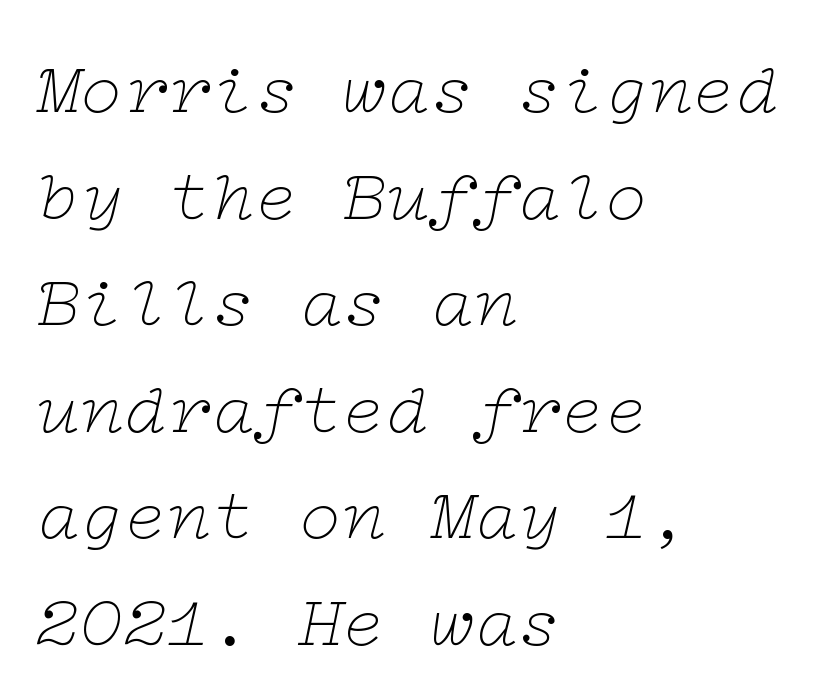
Q: Is the text bold? A: No.
Q: Is the text italic (slanted)? A: Yes, it leans right by about 12 degrees.
Q: Is the typeface a serif or a sans-serif typeface? A: Serif.
Q: Is the text underlined? A: No.
Q: How is the paragraph aligned? A: Left-aligned.
Q: Is the spacing between letters normal or unusually wide? A: Normal.
Q: Is the spacing between lines tight, normal or loose? A: Normal.
Q: Width (condensed, normal, or wide)? A: Wide.
Q: Stroke contrast? A: Low.
Q: x-height? A: Medium.
